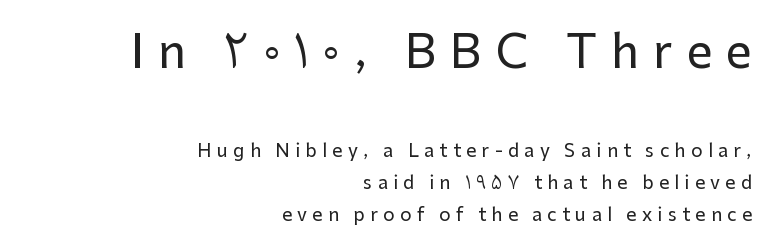
The image shows 46 px sans-serif type, upright; set right-aligned, line spacing 1.77x, unusually wide letter spacing (+0.3 em), not underlined; the first (top) block is 2.56x larger; low stroke contrast and a medium x-height.
